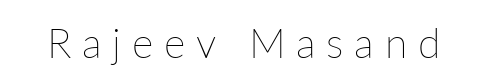
Letters rest on an invisible, unmarked baseline. It's the straight-up-and-down kind of type. Stems and bowls with no extra thickness — not bold. Between one letter and the next there's a generous, obvious gap. Think of a printed novel: that variable character pitch is what you see here.
